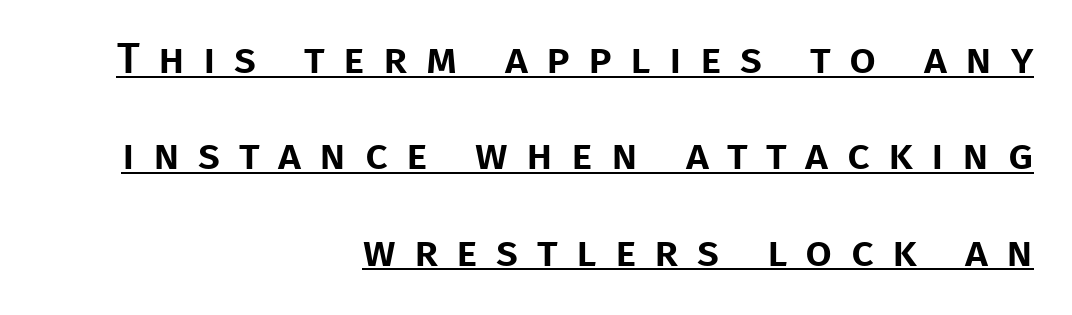
Q: Is the text italic (slanted)? A: No, it is upright.
Q: Is the typeface a serif or a sans-serif typeface? A: Sans-serif.
Q: Is the text underlined? A: Yes.
Q: How is the paragraph aligned? A: Right-aligned.
Q: Is the spacing between letters normal or unusually wide? A: Unusually wide.
Q: Is the spacing between lines tight, normal or loose? A: Loose.
Q: Width (condensed, normal, or wide)? A: Normal.
Q: Stroke contrast? A: Low.
Q: x-height? A: Large.
Q: Monospaced? A: No.
